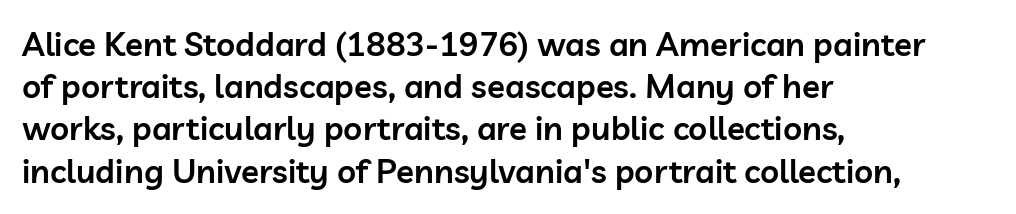
Q: Is the text bold? A: Semi-bold.
Q: Is the text italic (slanted)? A: No, it is upright.
Q: Is the typeface a serif or a sans-serif typeface? A: Sans-serif.
Q: Is the text underlined? A: No.
Q: How is the paragraph aligned? A: Left-aligned.
Q: Is the spacing between letters normal or unusually wide? A: Normal.
Q: Is the spacing between lines tight, normal or loose? A: Normal.
Q: Width (condensed, normal, or wide)? A: Normal.
Q: Stroke contrast? A: Low.
Q: x-height? A: Medium.
Q: Monospaced? A: No.
